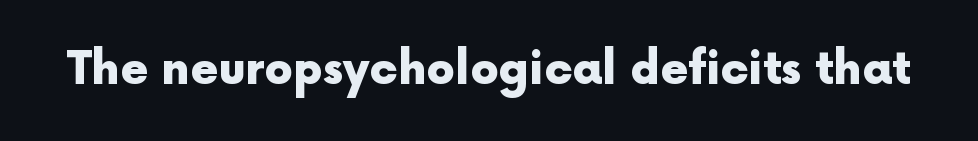
{"serif": "no", "italic": "no", "bold": "yes", "weight": "heavy", "width": "normal", "x_height": "medium", "monospaced": "no", "underline": "no", "letter_spacing": "normal", "letter_spacing_em": 0.0, "glyph_px": 45}
